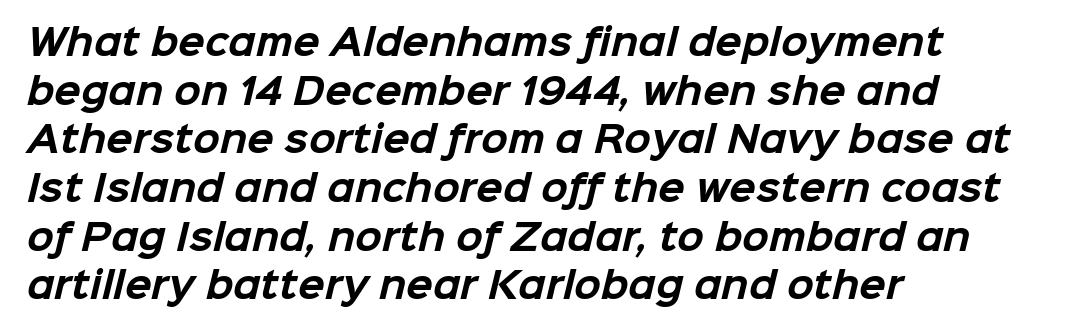
{"serif": "no", "bold": "yes", "weight": "bold", "width": "normal", "stroke_contrast": "low", "x_height": "medium", "monospaced": "no", "underline": "no", "align": "left", "line_spacing": "normal", "line_spacing_ratio": 1.39, "letter_spacing": "normal", "letter_spacing_em": 0.0, "glyph_px": 35}
